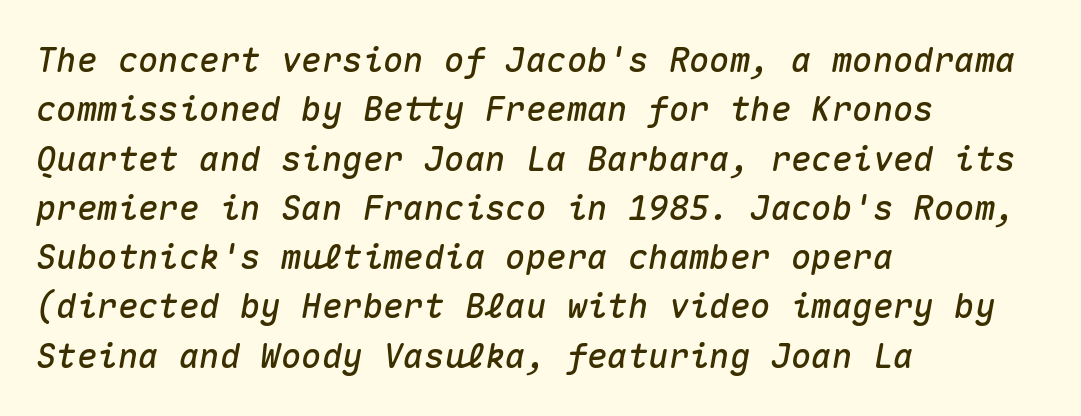
Q: Is the text italic (slanted)? A: Yes, it leans right by about 10 degrees.
Q: Is the text underlined? A: No.
Q: How is the paragraph aligned? A: Left-aligned.
Q: Is the spacing between letters normal or unusually wide? A: Normal.
Q: Is the spacing between lines tight, normal or loose? A: Normal.
Q: Width (condensed, normal, or wide)? A: Normal.
Q: Stroke contrast? A: Medium.
Q: x-height? A: Medium.
Q: Monospaced? A: Yes.
